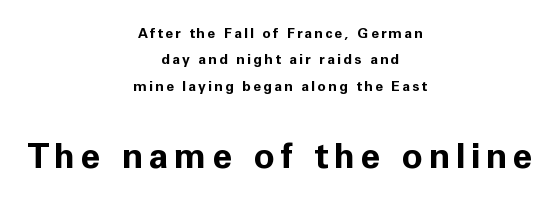
Q: Is the text bold? A: Yes.
Q: Is the text italic (slanted)? A: No, it is upright.
Q: Is the typeface a serif or a sans-serif typeface? A: Sans-serif.
Q: Is the text underlined? A: No.
Q: How is the paragraph aligned? A: Centered.
Q: Which block of text is set in a larger size, the first (top) or the second (bottom)? A: The second (bottom) one.
Q: Width (condensed, normal, or wide)? A: Normal.
Q: Stroke contrast? A: Low.
Q: x-height? A: Medium.
Q: Monospaced? A: No.
